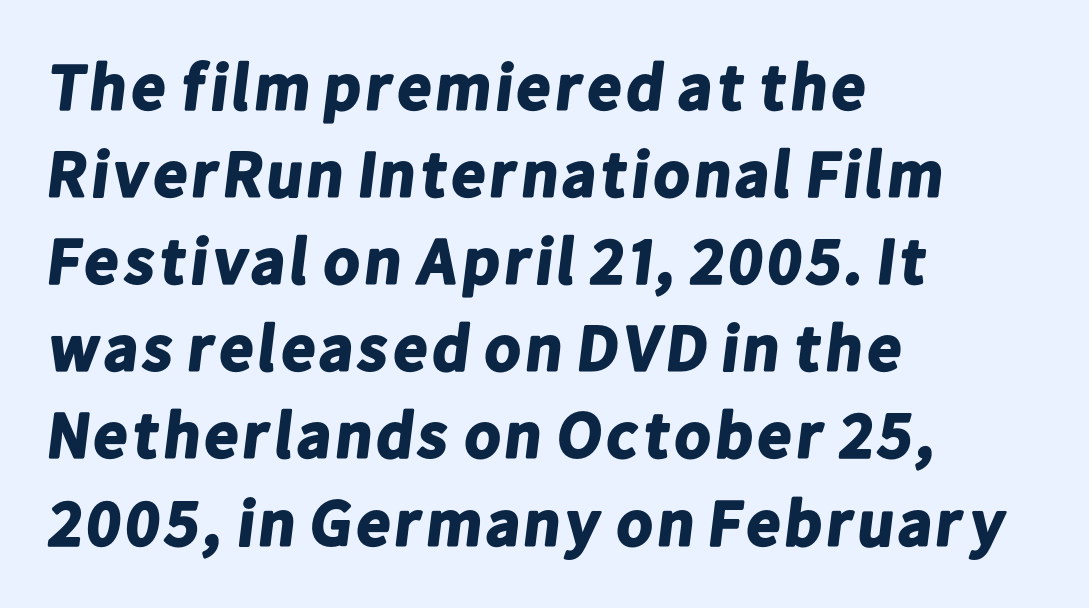
These lines sit exactly where default settings would place them. Note the varied advance widths — an 'i' is clearly narrower than an 'm'. Is the letter spacing exaggerated? No — it looks like the ordinary default. Check under the words: just untouched page. Teacher's note: observe the even left margin — that is flush-left alignment.
